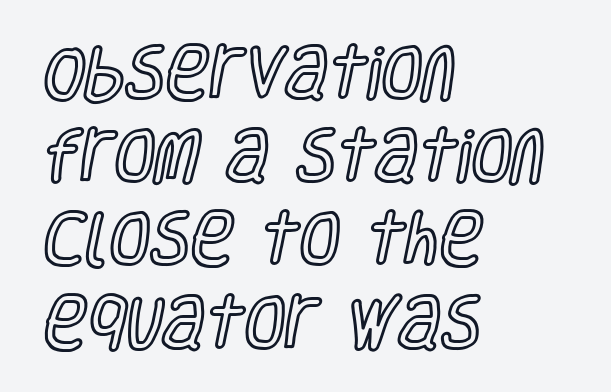
In terms of leading, this rendering sits right in the middle. Note the varied advance widths — an 'i' is clearly narrower than an 'm'. The rendering keeps characters at their native spacing. The setting favours the left margin, as ordinary paragraphs usually do.
